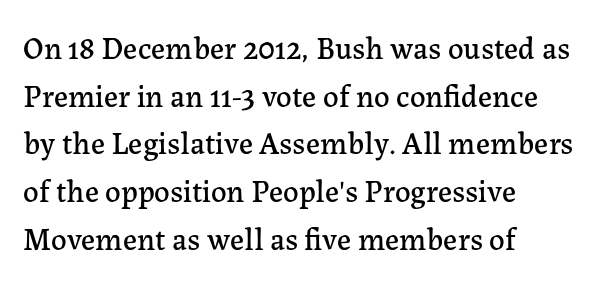
{"serif": "yes", "italic": "no", "width": "normal", "stroke_contrast": "low", "x_height": "medium", "monospaced": "no", "underline": "no", "align": "left", "line_spacing": "normal", "line_spacing_ratio": 1.54, "letter_spacing": "normal", "letter_spacing_em": 0.0, "glyph_px": 31}
